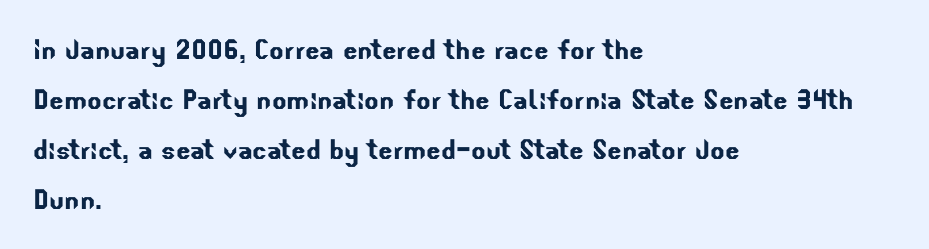
{"serif": "no", "width": "normal", "stroke_contrast": "low", "x_height": "small", "monospaced": "no", "underline": "no", "align": "left", "line_spacing": "normal", "line_spacing_ratio": 1.47, "letter_spacing": "normal", "letter_spacing_em": 0.0, "glyph_px": 34}
